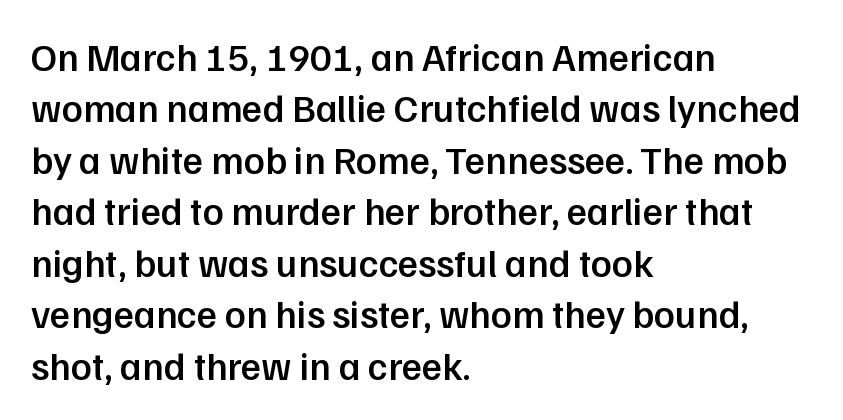
The image shows 39 px semibold sans-serif type, upright; set left-aligned, normal line spacing (1.32x), normal letter spacing, not underlined; low stroke contrast and a medium x-height.
